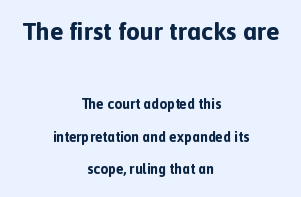
{"italic": "no", "bold": "yes", "underline": "no", "align": "center", "line_spacing": "loose", "line_spacing_ratio": 2.3, "letter_spacing": "normal", "letter_spacing_em": 0.0, "larger_block": "first", "size_ratio": 1.79, "glyph_px": 25}
